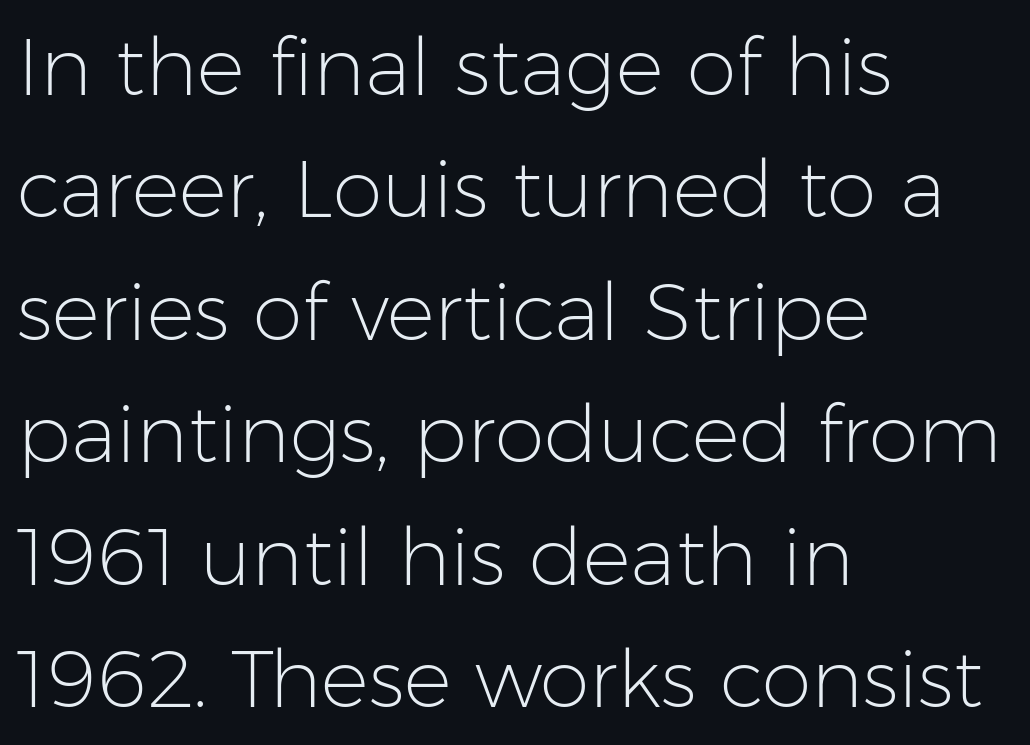
Q: Is the text bold? A: No.
Q: Is the text italic (slanted)? A: No, it is upright.
Q: Is the typeface a serif or a sans-serif typeface? A: Sans-serif.
Q: Is the text underlined? A: No.
Q: How is the paragraph aligned? A: Left-aligned.
Q: Is the spacing between letters normal or unusually wide? A: Normal.
Q: Is the spacing between lines tight, normal or loose? A: Normal.
Q: Width (condensed, normal, or wide)? A: Normal.
Q: Stroke contrast? A: Low.
Q: x-height? A: Medium.
Q: Monospaced? A: No.
